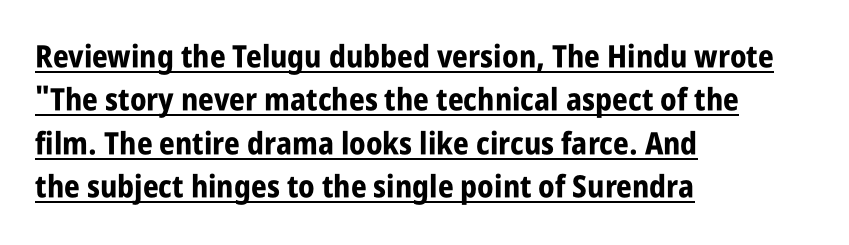
The image shows 31 px bold, condensed sans-serif type, upright; set left-aligned, normal line spacing (1.4x), normal letter spacing, underlined; low stroke contrast and a large x-height.
